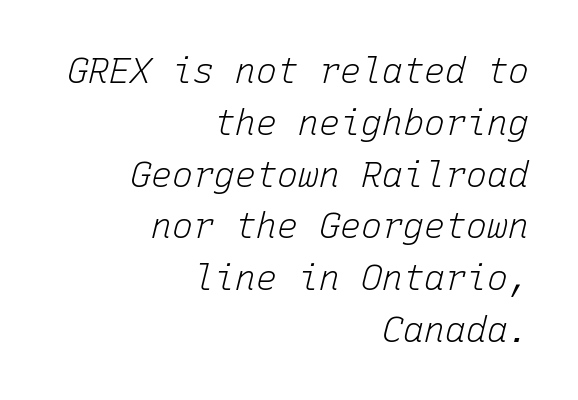
This sample is right-justified, so line beginnings fall wherever the words allow. Caption: face not bold, strokes unweighted. Baseline-to-baseline distance is the conventional proportion of letter height. Yep, that's italic — everything's leaning. Look at the tracking — it's just the regular setting, nothing added.
